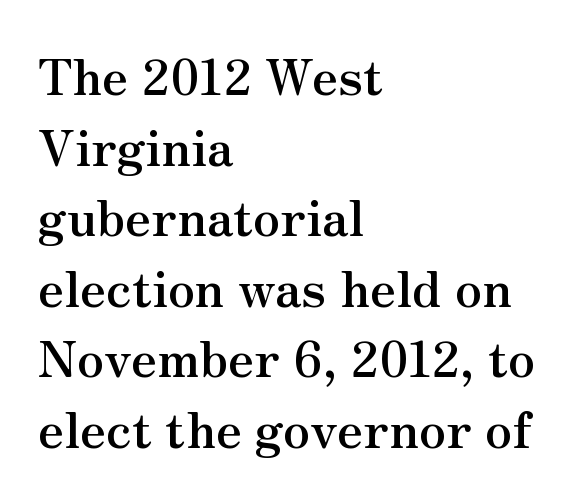
Q: Is the text bold? A: Yes.
Q: Is the text italic (slanted)? A: No, it is upright.
Q: Is the typeface a serif or a sans-serif typeface? A: Serif.
Q: Is the text underlined? A: No.
Q: How is the paragraph aligned? A: Left-aligned.
Q: Is the spacing between letters normal or unusually wide? A: Normal.
Q: Is the spacing between lines tight, normal or loose? A: Normal.
Q: Width (condensed, normal, or wide)? A: Normal.
Q: Stroke contrast? A: Medium.
Q: x-height? A: Small.
Q: Monospaced? A: No.
